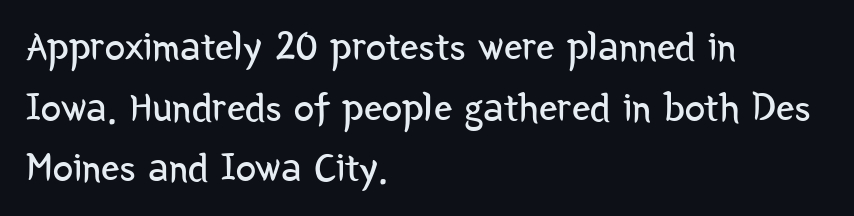
The image shows 41 px regular-weight, condensed sans-serif type, upright; set left-aligned, normal line spacing (1.48x), normal letter spacing, not underlined; low stroke contrast and a medium x-height.
